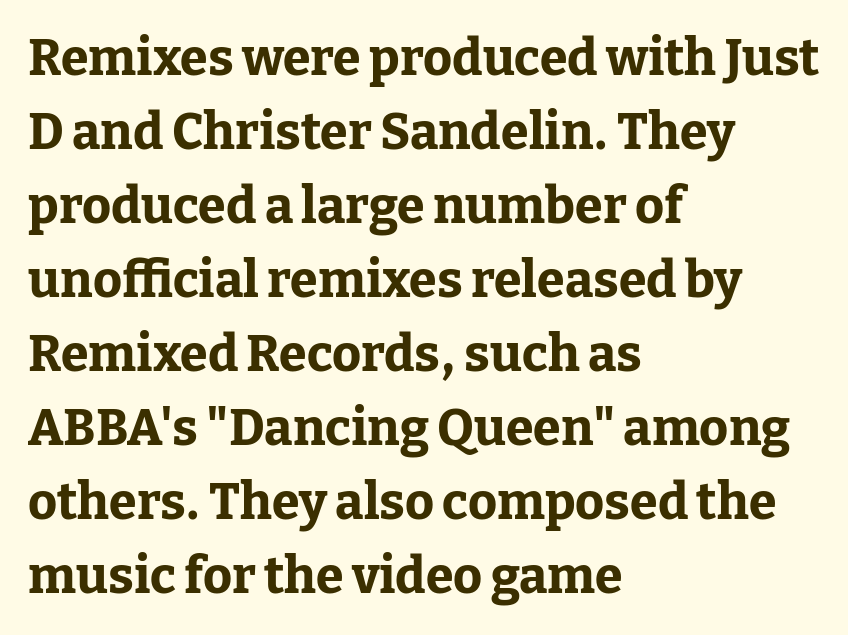
{"serif": "yes", "italic": "no", "bold": "yes", "weight": "bold", "width": "normal", "stroke_contrast": "low", "x_height": "medium", "monospaced": "no", "underline": "no", "align": "left", "line_spacing": "normal", "line_spacing_ratio": 1.48, "letter_spacing": "normal", "letter_spacing_em": 0.0, "glyph_px": 50}
